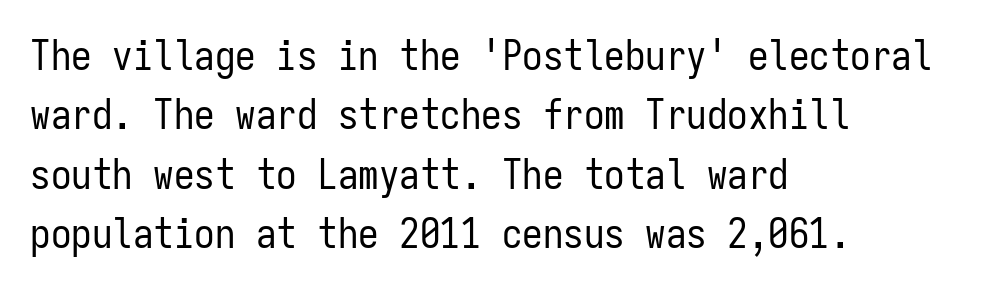
Just letters on the line, the space beneath them empty. Vertical stems look standard width or narrower in stroke. Between one letter and the next there's only the usual sliver of space. These lines are set flush left with a ragged right edge.
